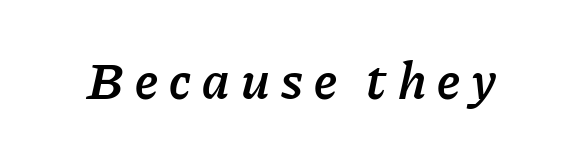
The image shows 53 px semibold type, italic (leaning right); set unusually wide letter spacing (+0.21 em), not underlined; low stroke contrast and a medium x-height.
